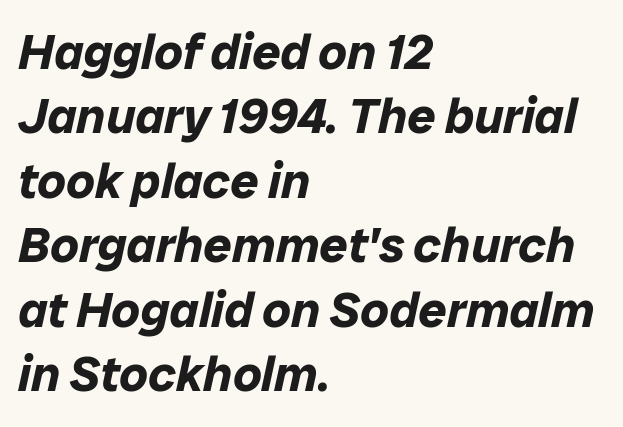
Q: Is the text bold? A: Yes.
Q: Is the text italic (slanted)? A: Yes, it leans right by about 12 degrees.
Q: Is the text underlined? A: No.
Q: How is the paragraph aligned? A: Left-aligned.
Q: Is the spacing between letters normal or unusually wide? A: Normal.
Q: Is the spacing between lines tight, normal or loose? A: Normal.
Q: Width (condensed, normal, or wide)? A: Normal.
Q: Stroke contrast? A: Low.
Q: x-height? A: Medium.
Q: Monospaced? A: No.
